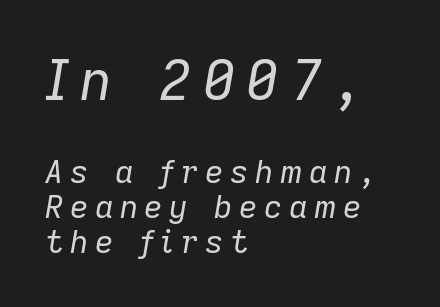
{"italic": "yes", "lean": "right", "slant_degrees": 9, "bold": "no", "weight": "regular", "width": "normal", "stroke_contrast": "low", "x_height": "medium", "monospaced": "no", "underline": "no", "align": "left", "line_spacing": "tight", "line_spacing_ratio": 1.09, "letter_spacing": "wide", "letter_spacing_em": 0.2, "larger_block": "first", "size_ratio": 1.75, "glyph_px": 56}
